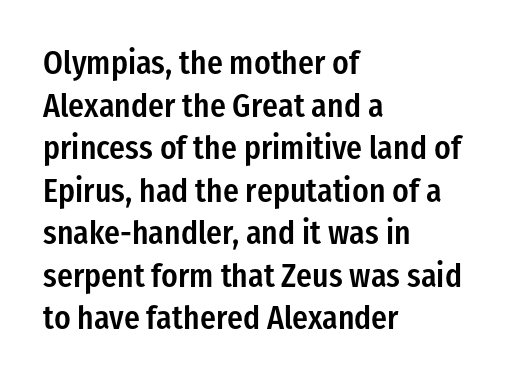
Q: Is the text bold? A: Semi-bold.
Q: Is the text italic (slanted)? A: No, it is upright.
Q: Is the typeface a serif or a sans-serif typeface? A: Sans-serif.
Q: Is the text underlined? A: No.
Q: How is the paragraph aligned? A: Left-aligned.
Q: Is the spacing between letters normal or unusually wide? A: Normal.
Q: Is the spacing between lines tight, normal or loose? A: Normal.
Q: Width (condensed, normal, or wide)? A: Condensed.
Q: Stroke contrast? A: Low.
Q: x-height? A: Medium.
Q: Monospaced? A: No.
